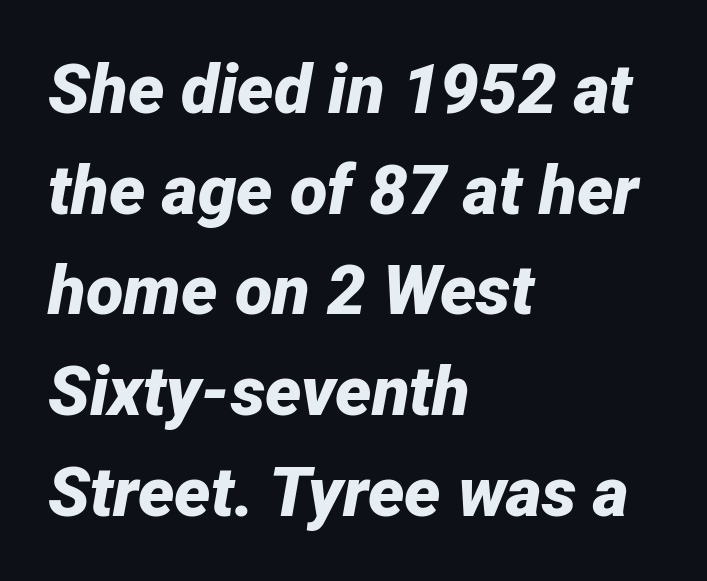
Heavy-handed strokes throughout: this text is bold. The glyphs look as if they've been sheared to an angle. The gaps between neighbouring characters are ordinary and unremarkable. Each letter keeps its own natural width here, so spacing adapts to shape. The zone under the glyphs is completely vacant. One glance says typical: line gaps are just what's usual.
